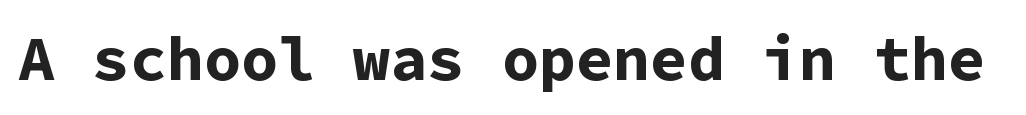
Spacing verdict: monospaced, one width for all characters. In terms of letterform style, serifs are entirely absent. The lettering stays uniformly vertical, giving the passage a roman look. Type without underlining.
